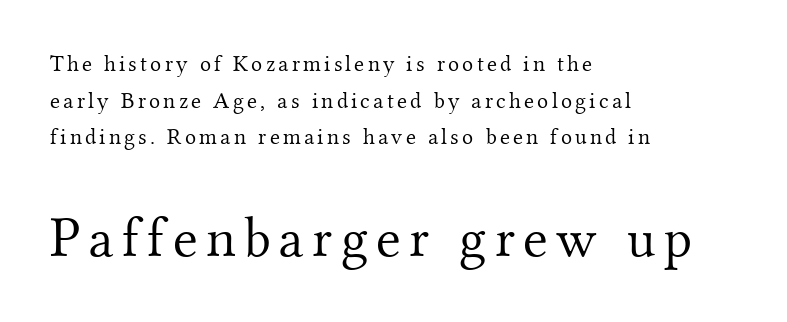
A clean baseline with only descenders dipping below it. No chunkiness to these letters — they're not bold. This sample has the flowing, uneven cadence of proportional lettering. Tall strokes in this sample are plumb rather than angled. The rag falls on the right side of this text block. What kind of face is this? One with serifs.
